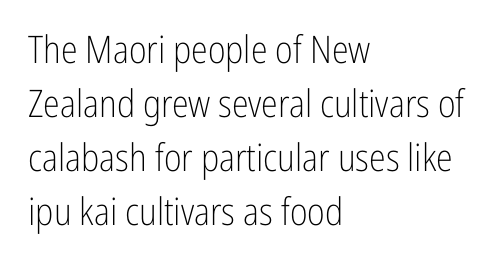
{"serif": "no", "italic": "no", "bold": "no", "weight": "light", "width": "condensed", "stroke_contrast": "low", "x_height": "medium", "monospaced": "no", "underline": "no", "align": "left", "line_spacing": "normal", "line_spacing_ratio": 1.42, "letter_spacing": "normal", "letter_spacing_em": 0.0, "glyph_px": 38}
